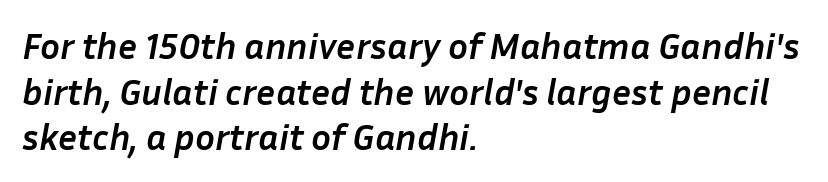
{"italic": "yes", "lean": "right", "slant_degrees": 10, "bold": "yes", "weight": "semibold", "width": "normal", "stroke_contrast": "low", "x_height": "medium", "monospaced": "no", "underline": "no", "align": "left", "line_spacing_ratio": 1.23, "letter_spacing": "normal", "letter_spacing_em": 0.0, "glyph_px": 37}
